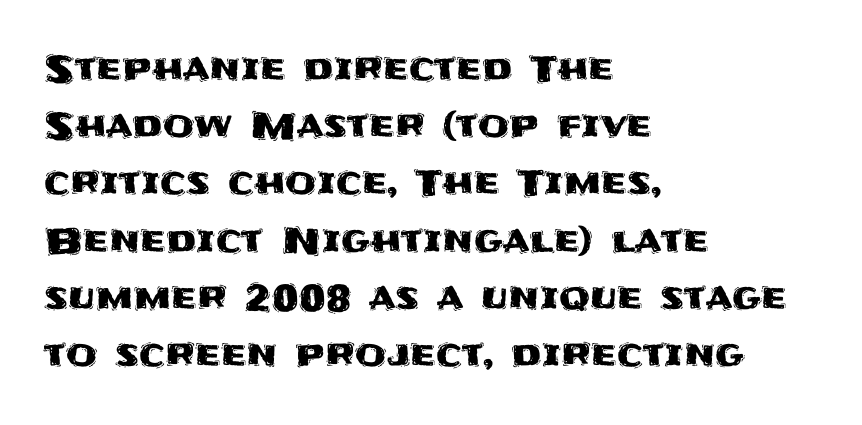
Visually the block forms a straight wall on the left and a jagged coastline on the right. Classification — sans serif. Lines of text with bare space underneath. Is this a fixed-width face? No — the glyphs have proportional, varying widths.
